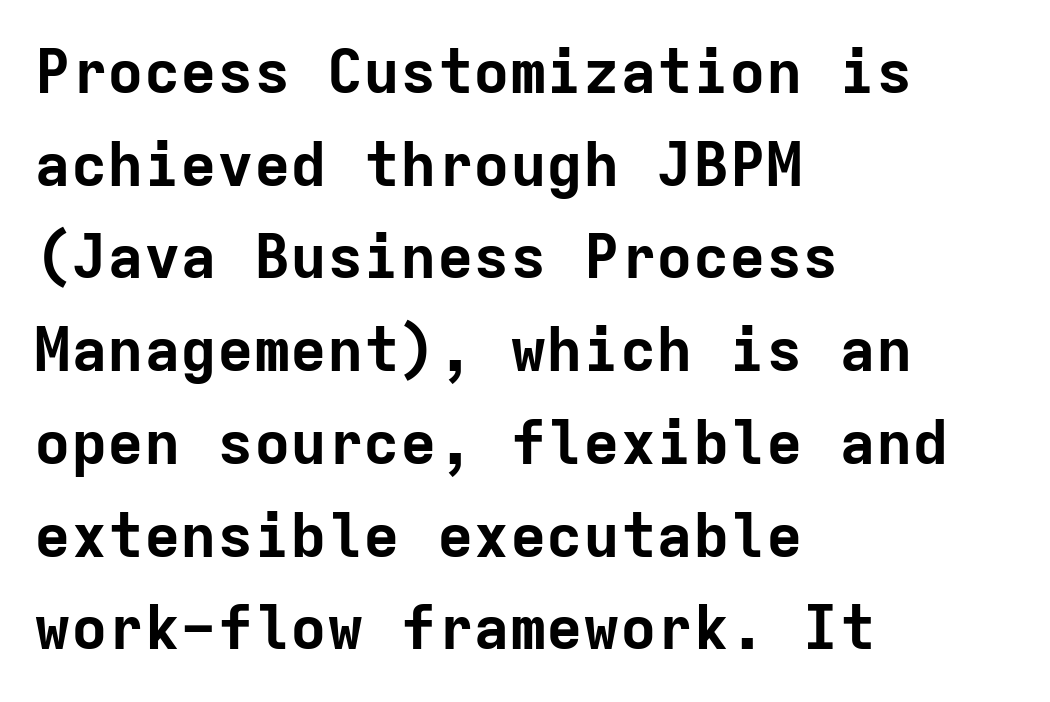
{"serif": "no", "italic": "no", "bold": "yes", "weight": "bold", "width": "normal", "stroke_contrast": "low", "x_height": "medium", "monospaced": "yes", "underline": "no", "align": "left", "line_spacing": "normal", "line_spacing_ratio": 1.52, "letter_spacing": "normal", "letter_spacing_em": 0.0, "glyph_px": 61}
